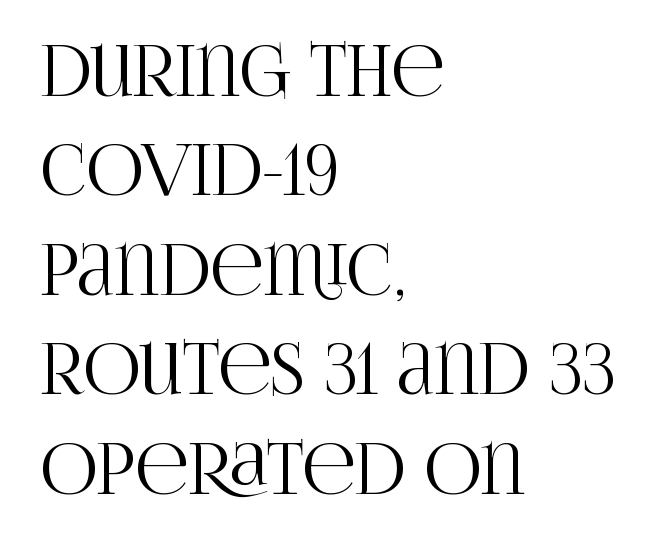
{"serif": "yes", "italic": "no", "width": "condensed", "stroke_contrast": "high", "x_height": "large", "monospaced": "no", "underline": "no", "align": "left", "line_spacing": "normal", "line_spacing_ratio": 1.42, "letter_spacing": "normal", "letter_spacing_em": 0.0, "glyph_px": 70}
